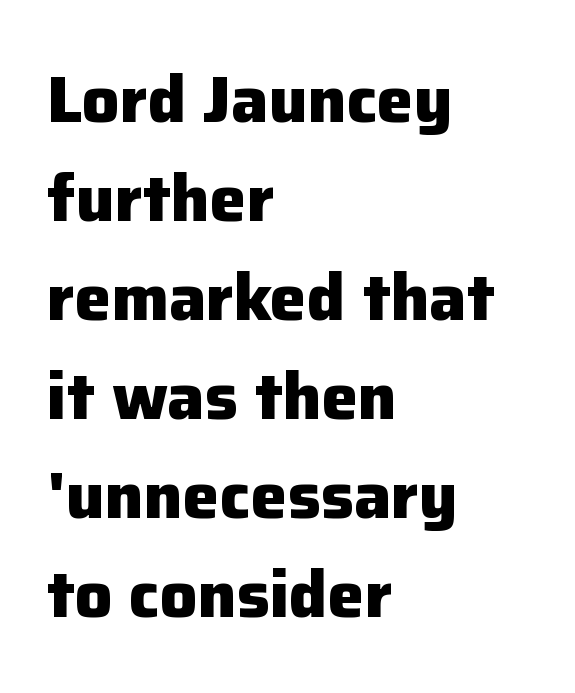
{"serif": "no", "italic": "no", "bold": "yes", "weight": "heavy", "width": "normal", "stroke_contrast": "low", "x_height": "medium", "monospaced": "no", "underline": "no", "align": "left", "line_spacing": "normal", "line_spacing_ratio": 1.5, "letter_spacing": "normal", "letter_spacing_em": 0.0, "glyph_px": 66}
